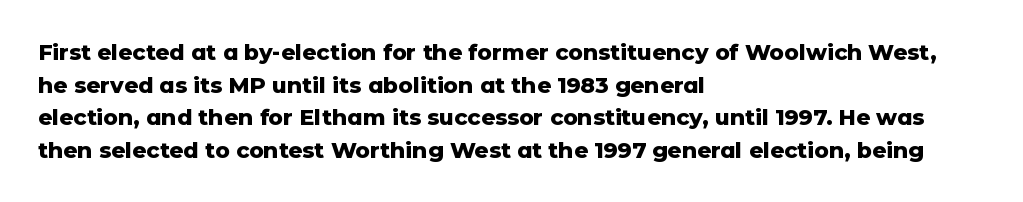
The image shows 22 px bold type, upright; set left-aligned, normal line spacing (1.48x), normal letter spacing, not underlined.
